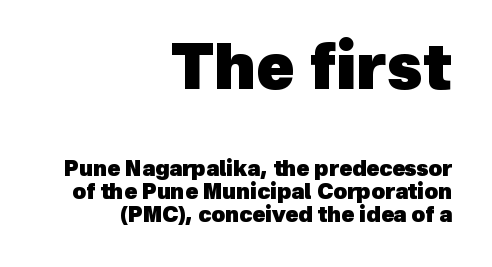
{"serif": "no", "bold": "yes", "weight": "heavy", "width": "normal", "x_height": "medium", "monospaced": "no", "underline": "no", "align": "right", "line_spacing": "tight", "line_spacing_ratio": 1.09, "letter_spacing": "normal", "letter_spacing_em": 0.0, "larger_block": "first", "size_ratio": 3.0, "glyph_px": 63}
